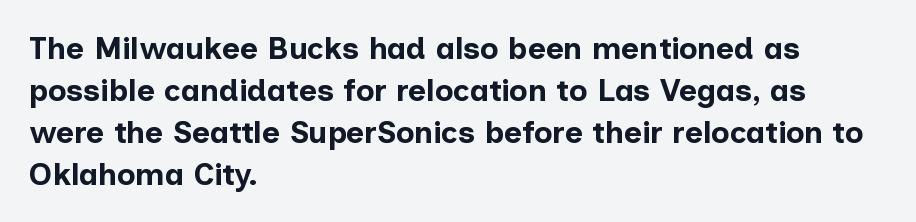
The area under the type is left untouched. Students, observe: this is what conventionally led text looks like. The letters advance in unequal steps, a hallmark of proportional type. Typesetter's note: full bold, strokes at maximum text heaviness. Nope, no serifs anywhere on these letters.
